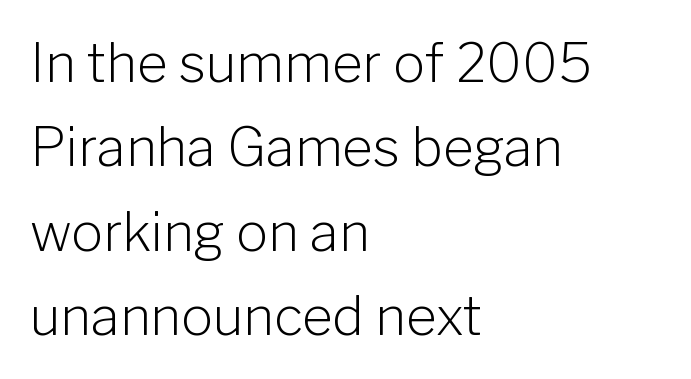
{"serif": "no", "italic": "no", "bold": "no", "weight": "light", "width": "normal", "stroke_contrast": "low", "x_height": "medium", "monospaced": "no", "underline": "no", "align": "left", "line_spacing": "normal", "line_spacing_ratio": 1.59, "letter_spacing": "normal", "letter_spacing_em": 0.0, "glyph_px": 53}
